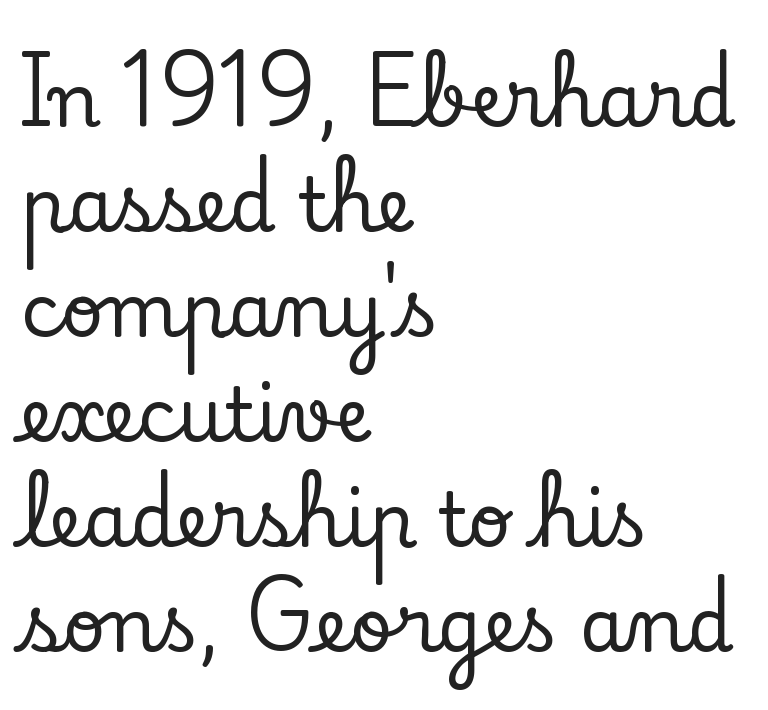
{"italic": "no", "width": "normal", "stroke_contrast": "low", "x_height": "small", "monospaced": "no", "underline": "no", "align": "left", "line_spacing": "normal", "line_spacing_ratio": 1.42, "letter_spacing": "normal", "letter_spacing_em": 0.0, "glyph_px": 74}
